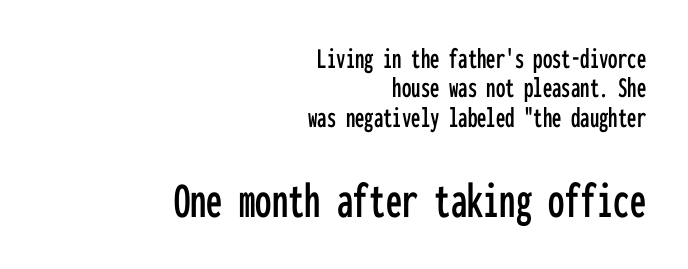
Q: Is the text italic (slanted)? A: No, it is upright.
Q: Is the typeface a serif or a sans-serif typeface? A: Sans-serif.
Q: Is the text underlined? A: No.
Q: How is the paragraph aligned? A: Right-aligned.
Q: Is the spacing between letters normal or unusually wide? A: Normal.
Q: Is the spacing between lines tight, normal or loose? A: Tight.
Q: Which block of text is set in a larger size, the first (top) or the second (bottom)? A: The second (bottom) one.
Q: Width (condensed, normal, or wide)? A: Condensed.
Q: Stroke contrast? A: Low.
Q: x-height? A: Medium.
Q: Monospaced? A: Yes.
